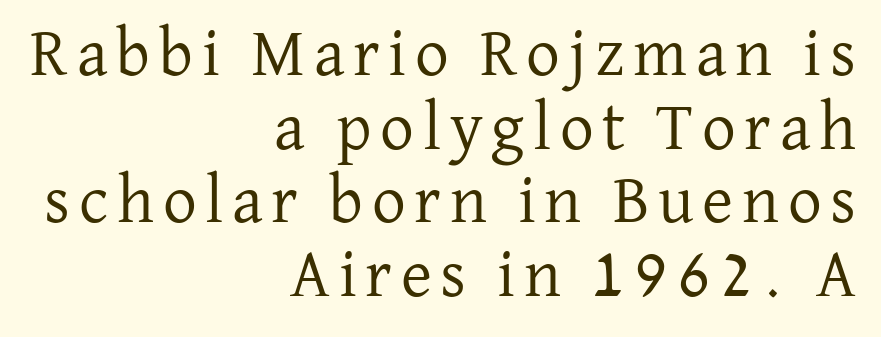
Q: Is the text bold? A: No.
Q: Is the text italic (slanted)? A: No, it is upright.
Q: Is the typeface a serif or a sans-serif typeface? A: Serif.
Q: Is the text underlined? A: No.
Q: How is the paragraph aligned? A: Right-aligned.
Q: Is the spacing between lines tight, normal or loose? A: Tight.
Q: Width (condensed, normal, or wide)? A: Normal.
Q: Stroke contrast? A: Low.
Q: x-height? A: Medium.
Q: Monospaced? A: No.
